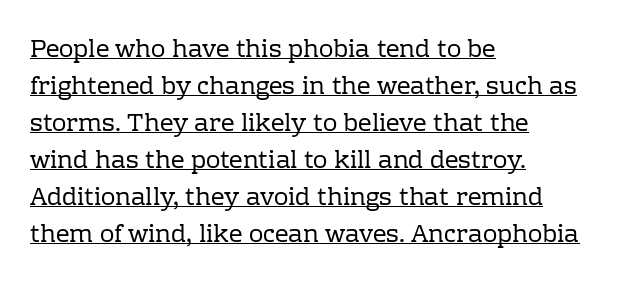
{"italic": "no", "bold": "no", "underline": "yes", "align": "left", "line_spacing": "normal", "line_spacing_ratio": 1.54, "letter_spacing": "normal", "letter_spacing_em": 0.0, "glyph_px": 24}
